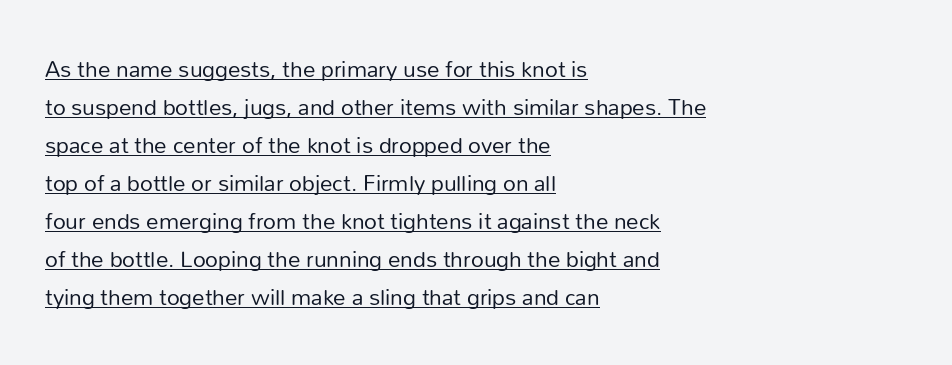
Vertical stems look standard width or narrower in stroke. Every word sits above its own underline. The letters sit at their default tracking, neither squeezed nor spread. Do the letters lean? They stand straight.
